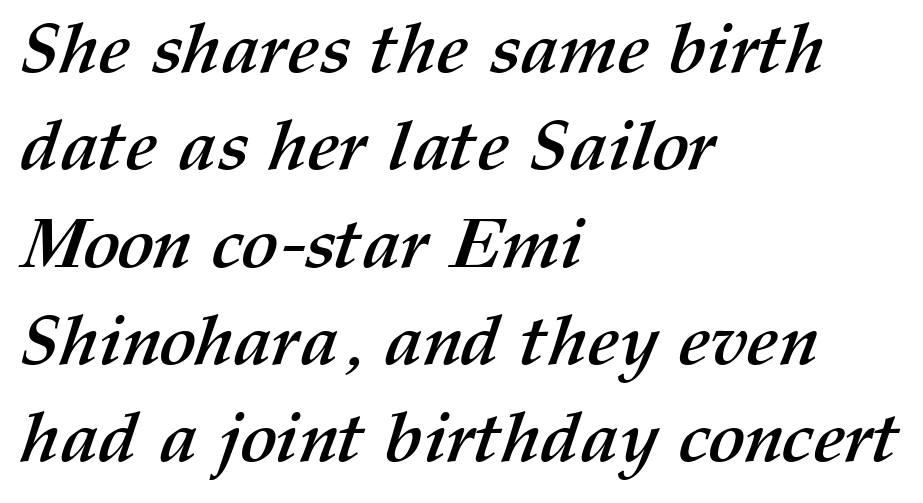
Honestly, there is no underline to notice here at all. The letters advance in unequal steps, a hallmark of proportional type. If you measured baseline to baseline, you'd find a middling distance. Short and long lines alike share a common starting point at left.
